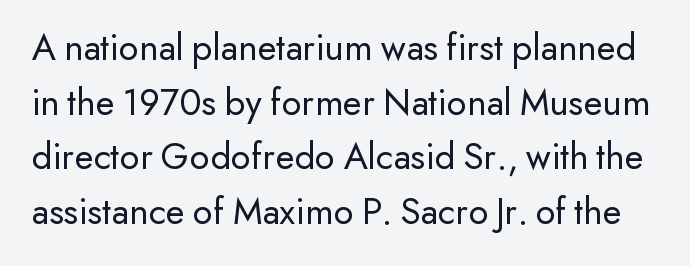
Q: Is the text bold? A: No.
Q: Is the text italic (slanted)? A: No, it is upright.
Q: Is the typeface a serif or a sans-serif typeface? A: Sans-serif.
Q: Is the text underlined? A: No.
Q: Is the spacing between letters normal or unusually wide? A: Normal.
Q: Is the spacing between lines tight, normal or loose? A: Normal.
Q: Width (condensed, normal, or wide)? A: Normal.
Q: Stroke contrast? A: Low.
Q: x-height? A: Small.
Q: Monospaced? A: No.
